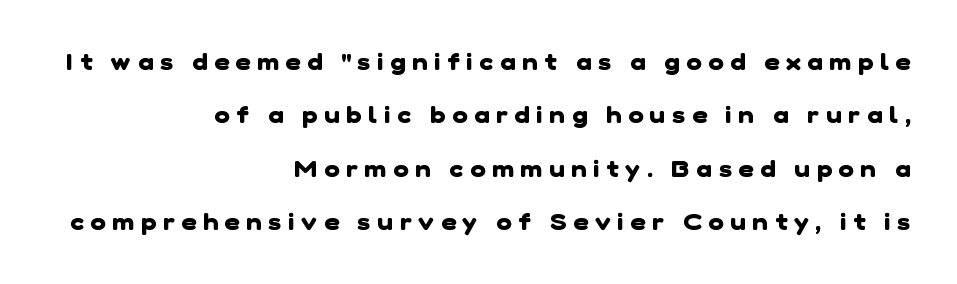
Q: Is the text bold? A: Yes.
Q: Is the text underlined? A: No.
Q: How is the paragraph aligned? A: Right-aligned.
Q: Is the spacing between letters normal or unusually wide? A: Unusually wide.
Q: Is the spacing between lines tight, normal or loose? A: Loose.
